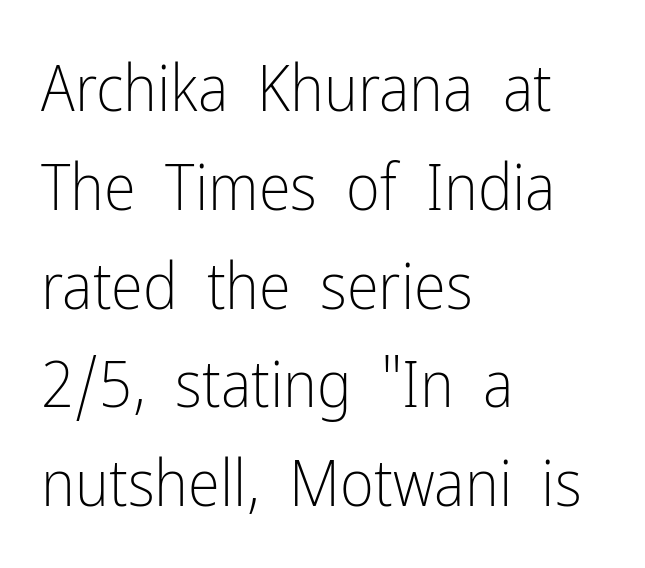
The image shows 65 px light, condensed sans-serif type, upright; set left-aligned, normal line spacing (1.52x), normal letter spacing, not underlined; low stroke contrast and a medium x-height.
